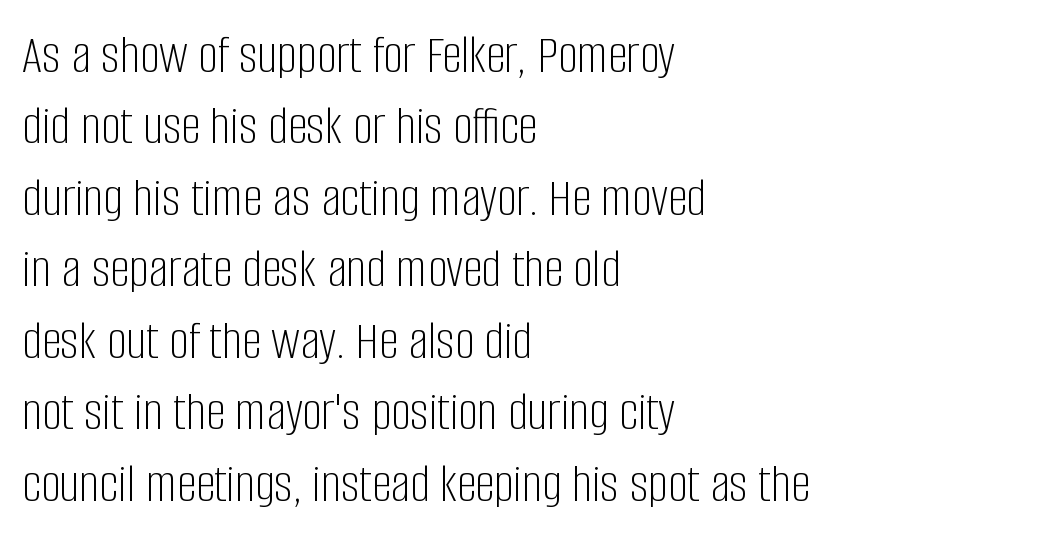
Q: Is the text bold? A: No.
Q: Is the text italic (slanted)? A: No, it is upright.
Q: Is the typeface a serif or a sans-serif typeface? A: Sans-serif.
Q: Is the text underlined? A: No.
Q: How is the paragraph aligned? A: Left-aligned.
Q: Is the spacing between letters normal or unusually wide? A: Normal.
Q: Is the spacing between lines tight, normal or loose? A: Normal.
Q: Width (condensed, normal, or wide)? A: Condensed.
Q: Stroke contrast? A: Low.
Q: x-height? A: Large.
Q: Monospaced? A: No.
